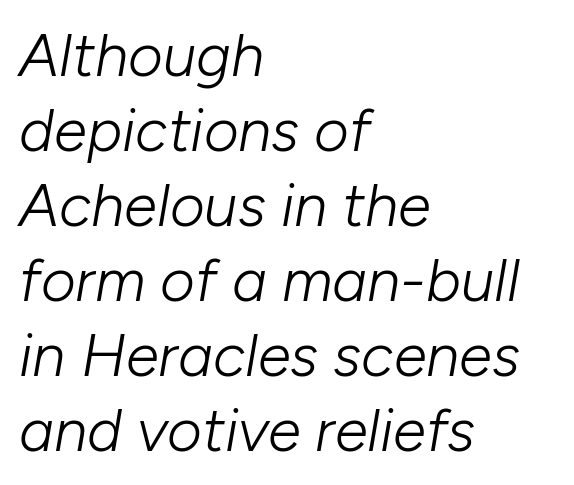
Q: Is the text bold? A: No.
Q: Is the text italic (slanted)? A: Yes, it leans right by about 10 degrees.
Q: Is the text underlined? A: No.
Q: How is the paragraph aligned? A: Left-aligned.
Q: Is the spacing between letters normal or unusually wide? A: Normal.
Q: Is the spacing between lines tight, normal or loose? A: Normal.
Q: Width (condensed, normal, or wide)? A: Normal.
Q: Stroke contrast? A: Low.
Q: x-height? A: Medium.
Q: Monospaced? A: No.
